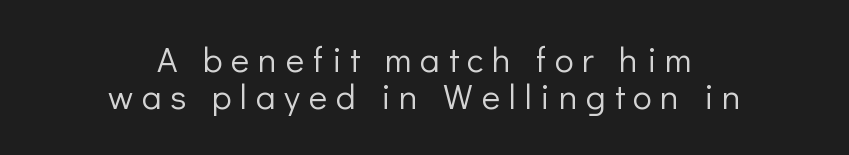
The image shows 35 px light sans-serif type, upright; set centered, tight line spacing (1.06x), unusually wide letter spacing (+0.25 em), not underlined; low stroke contrast and a medium x-height.
